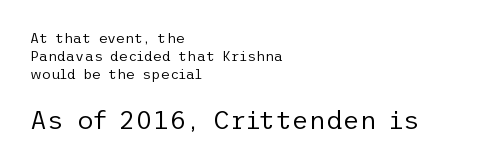
A student would notice the bottom passage is typeset larger than what precedes it. No extra tracking has been applied to these lines. Every row of glyphs begins at an identical x-position on the left. Think standard paragraph weight, or any step lighter than that. The rows are spaced the way most documents space them.
